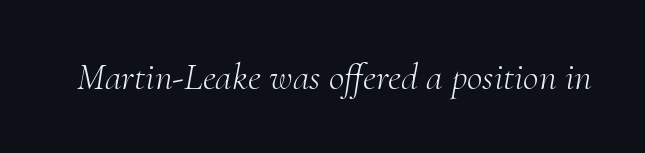
Q: Is the text bold? A: No.
Q: Is the text italic (slanted)? A: Yes, it leans right by about 10 degrees.
Q: Is the typeface a serif or a sans-serif typeface? A: Serif.
Q: Is the text underlined? A: No.
Q: Is the spacing between letters normal or unusually wide? A: Normal.
Q: Width (condensed, normal, or wide)? A: Normal.
Q: Stroke contrast? A: Medium.
Q: x-height? A: Small.
Q: Monospaced? A: No.
